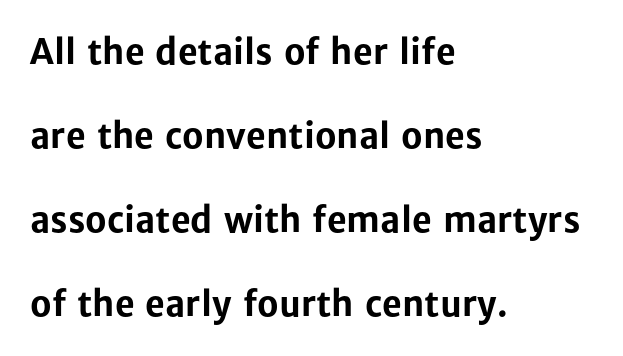
The image shows 34 px bold sans-serif type, upright; set left-aligned, loose line spacing (2.47x), normal letter spacing, not underlined; low stroke contrast and a medium x-height.
